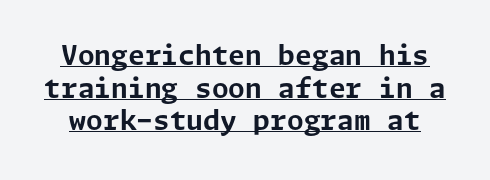
The image shows 27 px bold type, upright; set line spacing 1.21x, normal letter spacing, underlined.
